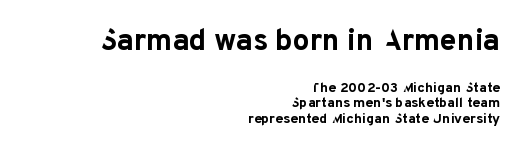
The image shows 30 px bold sans-serif type, upright; set right-aligned, tight line spacing (1.12x), normal letter spacing, not underlined; the first (top) block is 2.14x larger; low stroke contrast and a medium x-height.
